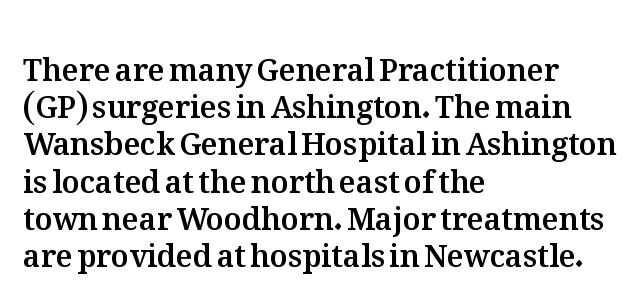
{"italic": "no", "width": "normal", "stroke_contrast": "medium", "x_height": "medium", "monospaced": "no", "underline": "no", "align": "left", "line_spacing_ratio": 1.24, "letter_spacing": "normal", "letter_spacing_em": 0.0, "glyph_px": 30}
